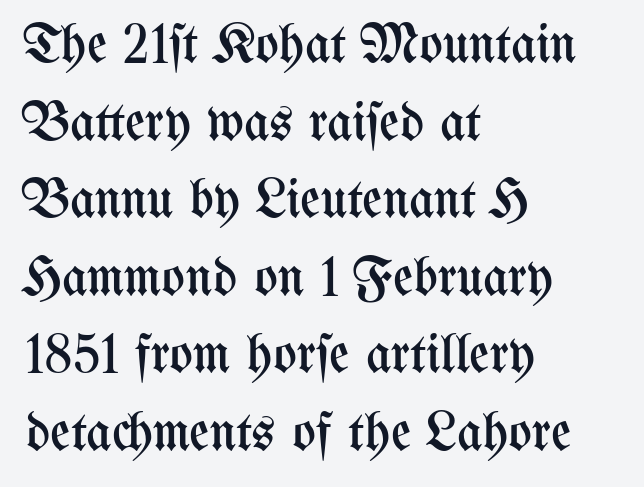
Descenders hang freely into open space. Is this a fixed-width face? No — the glyphs have proportional, varying widths. Upright lettering throughout. Is the block centered? No — it sits flush against the left margin.
